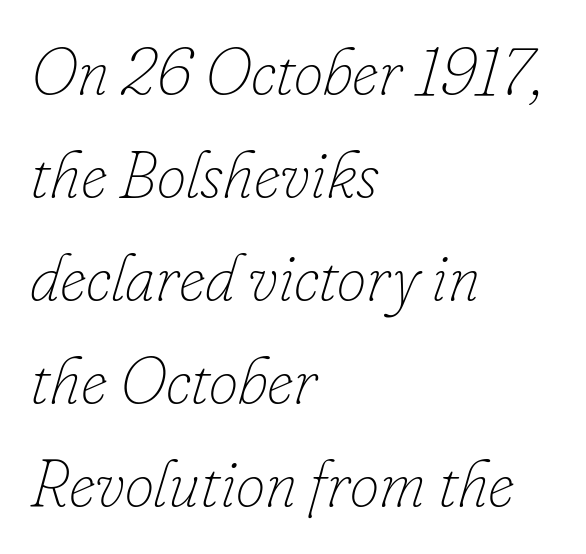
{"italic": "yes", "lean": "right", "slant_degrees": 16, "bold": "no", "weight": "thin", "width": "normal", "stroke_contrast": "low", "x_height": "small", "monospaced": "no", "underline": "no", "align": "left", "line_spacing": "normal", "line_spacing_ratio": 1.56, "letter_spacing": "normal", "letter_spacing_em": 0.0, "glyph_px": 66}
